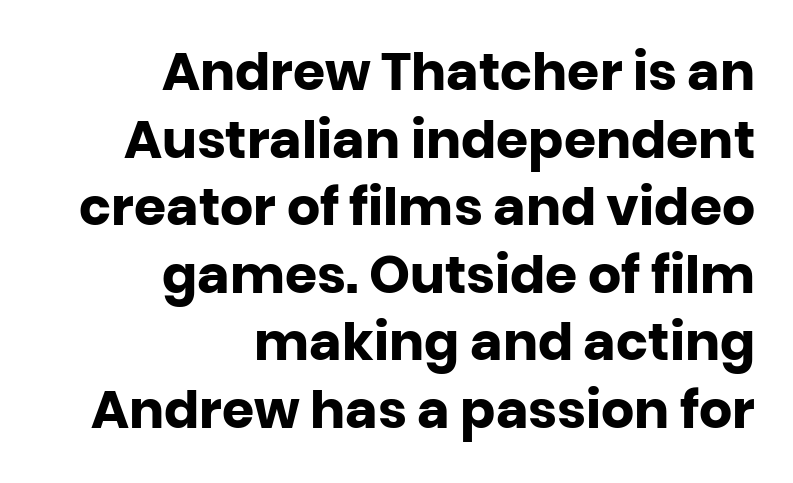
Q: Is the text bold? A: Yes.
Q: Is the text italic (slanted)? A: No, it is upright.
Q: Is the typeface a serif or a sans-serif typeface? A: Sans-serif.
Q: Is the text underlined? A: No.
Q: How is the paragraph aligned? A: Right-aligned.
Q: Is the spacing between letters normal or unusually wide? A: Normal.
Q: Is the spacing between lines tight, normal or loose? A: Normal.
Q: Width (condensed, normal, or wide)? A: Normal.
Q: Stroke contrast? A: Low.
Q: x-height? A: Large.
Q: Monospaced? A: No.
